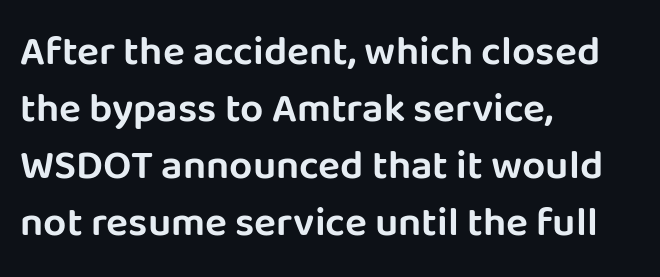
Q: Is the text italic (slanted)? A: No, it is upright.
Q: Is the typeface a serif or a sans-serif typeface? A: Sans-serif.
Q: Is the text underlined? A: No.
Q: How is the paragraph aligned? A: Left-aligned.
Q: Is the spacing between letters normal or unusually wide? A: Normal.
Q: Is the spacing between lines tight, normal or loose? A: Normal.
Q: Width (condensed, normal, or wide)? A: Normal.
Q: Stroke contrast? A: Low.
Q: x-height? A: Large.
Q: Monospaced? A: No.
